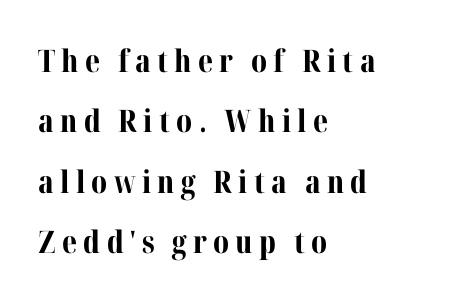
Here the glyphs are tracked loosely, breaking word shapes into spaced letters. Layout note: lines flush left. The passage shown is typeset with a serif family. Looks like regular typesetting: each glyph gets only the width it needs. Clear beneath every line of the passage. The letters stand upright; this is a roman face.
